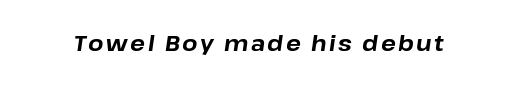
The image shows 22 px bold type, italic (leaning right); set not underlined.
